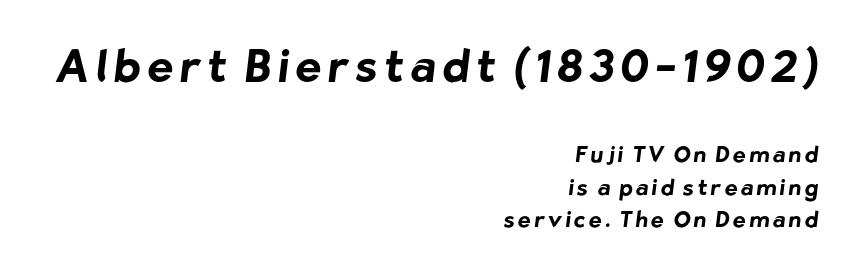
The image shows 44 px bold sans-serif type; set right-aligned, normal line spacing (1.46x), not underlined; the first (top) block is 2.0x larger; low stroke contrast and a medium x-height.
